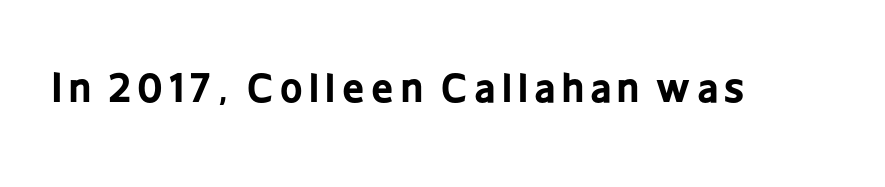
Each letter keeps its own natural width here, so spacing adapts to shape. The sample has been set heavy, in full bold. Do the letters lean? They stand straight. Check the space under the baseline: it is left empty. The type family on display is of the sans-serif kind.
